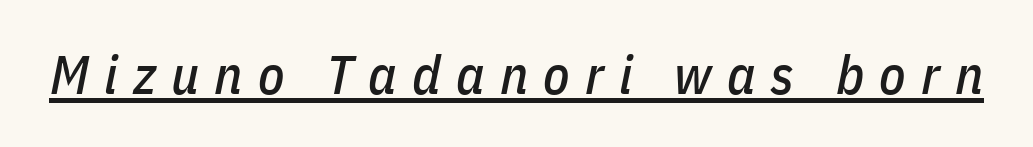
{"italic": "yes", "lean": "right", "slant_degrees": 11, "width": "condensed", "stroke_contrast": "low", "x_height": "medium", "monospaced": "no", "underline": "yes", "letter_spacing": "wide", "letter_spacing_em": 0.28, "glyph_px": 54}
